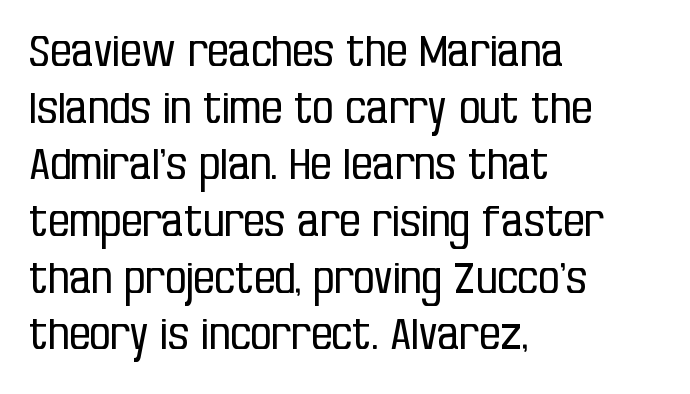
The image shows 42 px regular-weight, condensed sans-serif type, upright; set left-aligned, normal line spacing (1.35x), normal letter spacing, not underlined; low stroke contrast and a large x-height.
